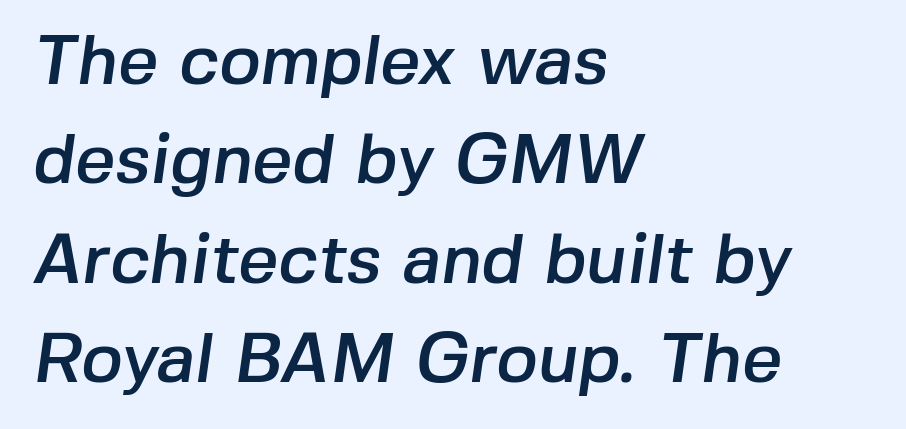
Q: Is the typeface a serif or a sans-serif typeface? A: Sans-serif.
Q: Is the text underlined? A: No.
Q: How is the paragraph aligned? A: Left-aligned.
Q: Is the spacing between letters normal or unusually wide? A: Normal.
Q: Is the spacing between lines tight, normal or loose? A: Normal.
Q: Width (condensed, normal, or wide)? A: Normal.
Q: Stroke contrast? A: Low.
Q: x-height? A: Medium.
Q: Monospaced? A: No.
